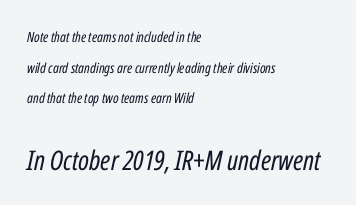
The image shows 27 px text type, italic (leaning right); set left-aligned, loose line spacing (2.19x), normal letter spacing, not underlined; the second (bottom) block is 1.93x larger.
